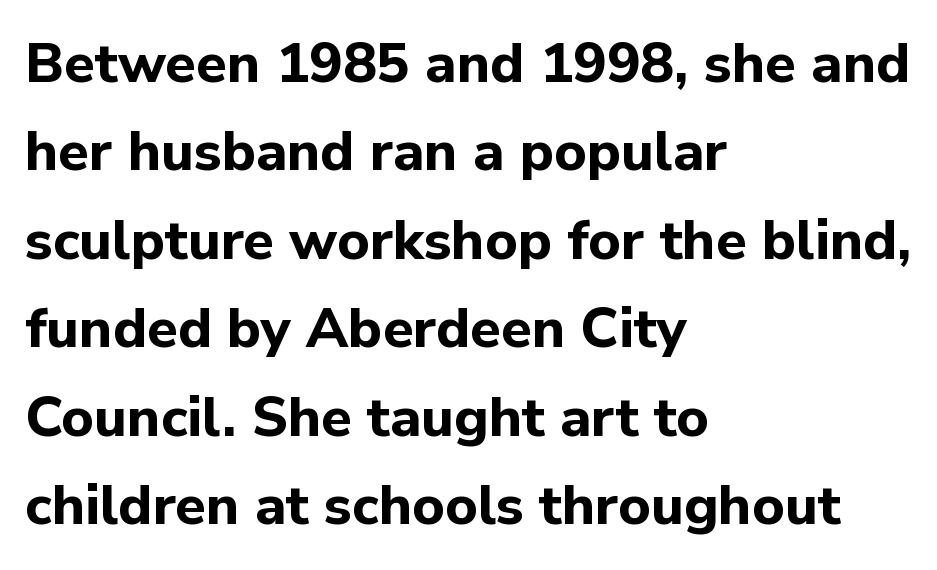
Q: Is the text bold? A: Yes.
Q: Is the text italic (slanted)? A: No, it is upright.
Q: Is the typeface a serif or a sans-serif typeface? A: Sans-serif.
Q: Is the text underlined? A: No.
Q: How is the paragraph aligned? A: Left-aligned.
Q: Is the spacing between letters normal or unusually wide? A: Normal.
Q: Is the spacing between lines tight, normal or loose? A: Normal.
Q: Width (condensed, normal, or wide)? A: Normal.
Q: Stroke contrast? A: Low.
Q: x-height? A: Medium.
Q: Monospaced? A: No.
